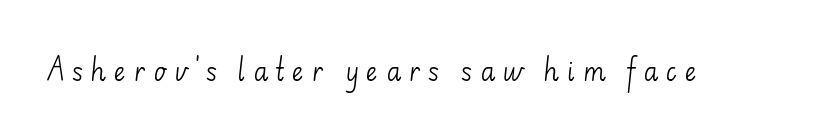
The image shows 25 px text type; set unusually wide letter spacing (+0.3 em), not underlined.
